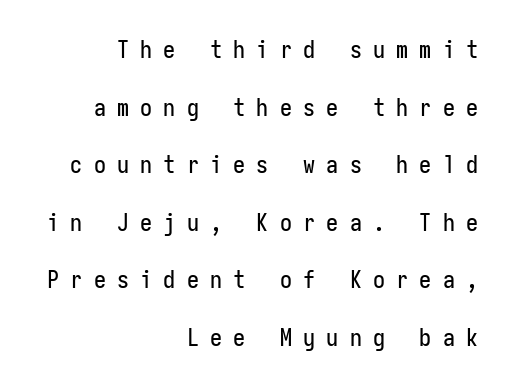
Q: Is the text italic (slanted)? A: No, it is upright.
Q: Is the text underlined? A: No.
Q: How is the paragraph aligned? A: Right-aligned.
Q: Is the spacing between letters normal or unusually wide? A: Unusually wide.
Q: Is the spacing between lines tight, normal or loose? A: Loose.
